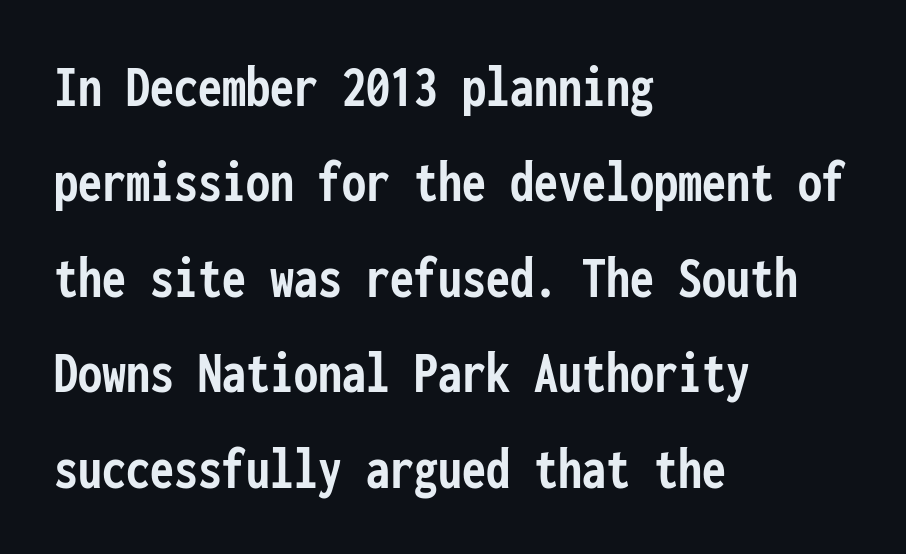
Does the weight exceed regular? Yes, all the way to bold. Has an underline been added? It has not. The paragraph has a hard left edge and a soft right edge. Characters follow at the spacing the type designer built in. Successive baselines arrive at the customary interval. The font's upright variant was chosen for this text.
